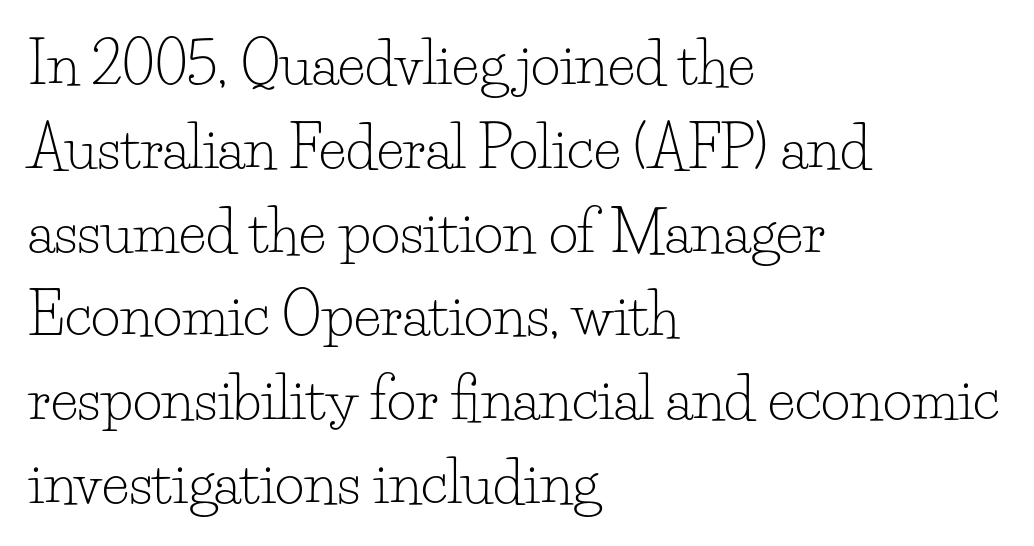
{"serif": "yes", "italic": "no", "bold": "no", "weight": "light", "width": "normal", "stroke_contrast": "low", "x_height": "small", "monospaced": "no", "underline": "no", "align": "left", "line_spacing": "normal", "line_spacing_ratio": 1.47, "letter_spacing": "normal", "letter_spacing_em": 0.0, "glyph_px": 57}
